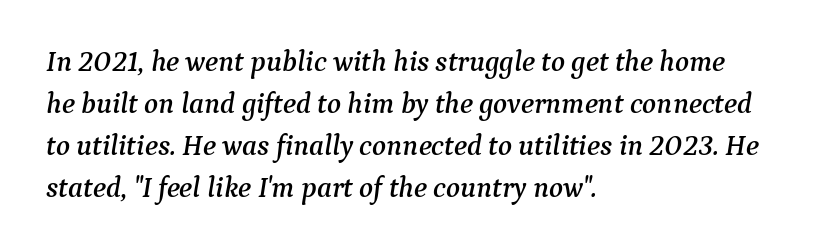
You can tell it's italic because the verticals aren't actually vertical. Visually the block forms a straight wall on the left and a jagged coastline on the right. Small tapered or slab feet sit at the stroke ends, so this counts as serif. Does the leading feel generous? No, just average. Nobody drew a line under any word here. Between one letter and the next there's only the usual sliver of space.
